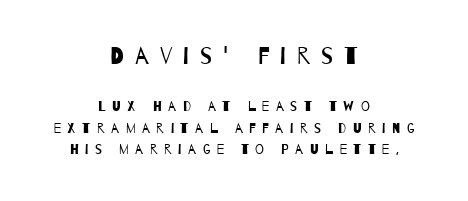
Weight: in the light-to-regular range. The passage shown begins with its larger block and ends with its smaller one. Descenders are the only things crossing below the line. Does the copy run flush right? No — it is centered line by line.
